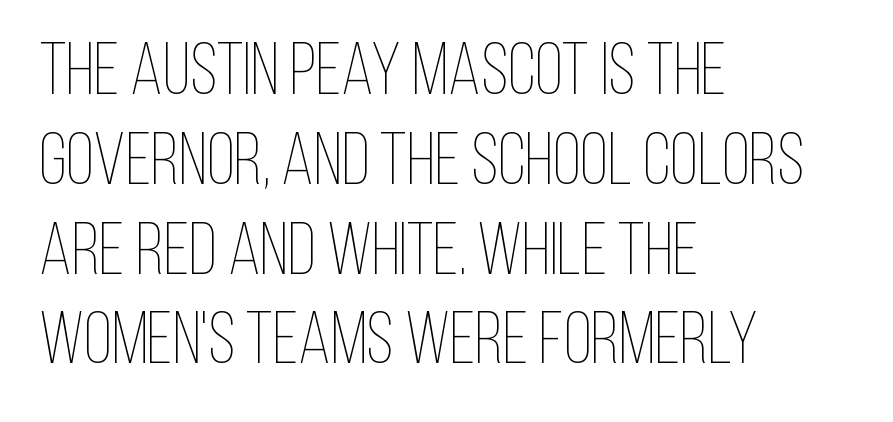
Q: Is the text bold? A: No.
Q: Is the text italic (slanted)? A: No, it is upright.
Q: Is the text underlined? A: No.
Q: How is the paragraph aligned? A: Left-aligned.
Q: Is the spacing between letters normal or unusually wide? A: Normal.
Q: Width (condensed, normal, or wide)? A: Condensed.
Q: Stroke contrast? A: Low.
Q: x-height? A: Large.
Q: Monospaced? A: No.
